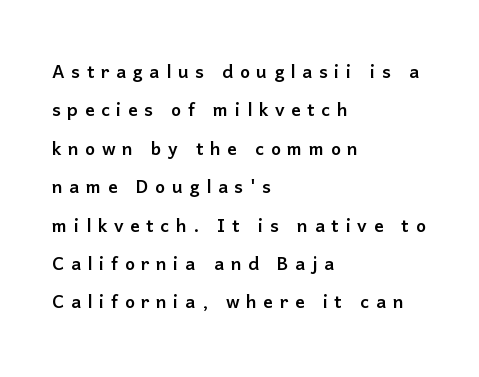
The image shows 24 px text type, upright; set left-aligned, normal line spacing (1.6x), unusually wide letter spacing (+0.27 em), not underlined.
